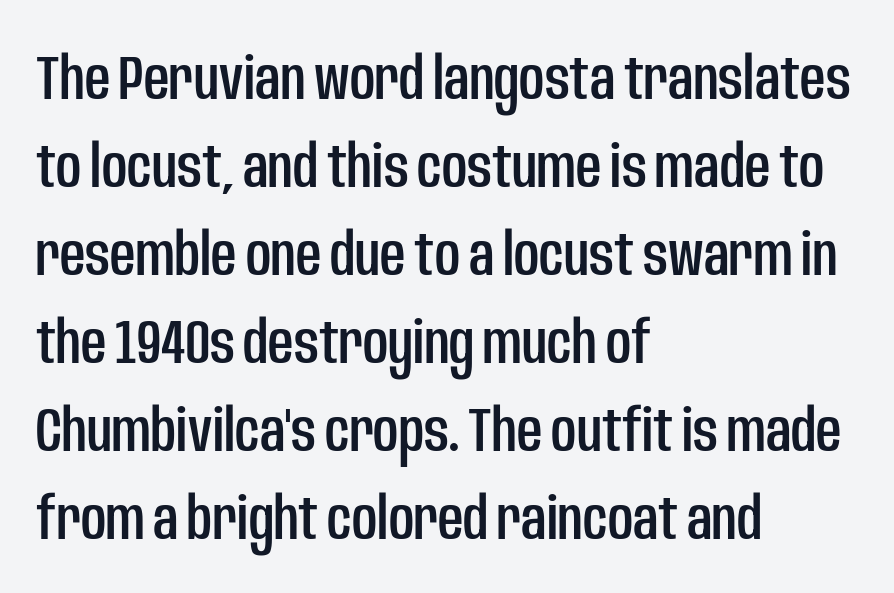
The image shows 62 px condensed sans-serif type, upright; set left-aligned, normal line spacing (1.42x), normal letter spacing, not underlined; low stroke contrast and a large x-height.
